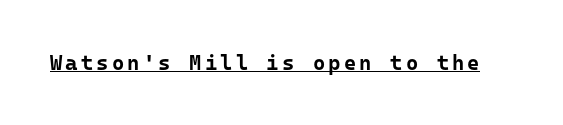
Q: Is the text bold? A: Yes.
Q: Is the text italic (slanted)? A: No, it is upright.
Q: Is the text underlined? A: Yes.
